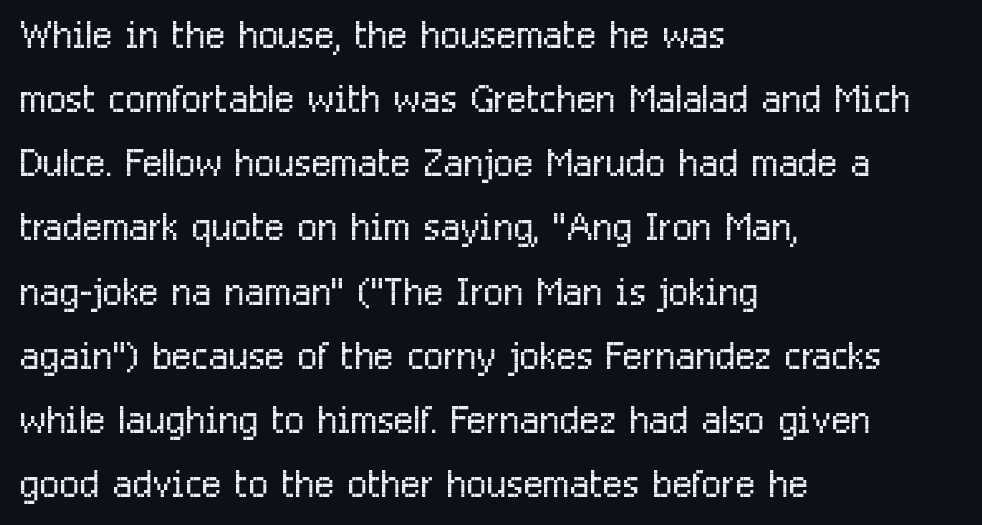
The image shows 53 px light, condensed sans-serif type, upright; set left-aligned, line spacing 1.21x, normal letter spacing, not underlined; low stroke contrast and a medium x-height.
